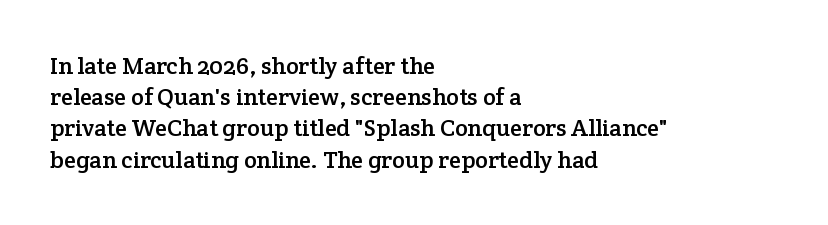
Q: Is the text italic (slanted)? A: No, it is upright.
Q: Is the text underlined? A: No.
Q: How is the paragraph aligned? A: Left-aligned.
Q: Is the spacing between letters normal or unusually wide? A: Normal.
Q: Is the spacing between lines tight, normal or loose? A: Normal.
